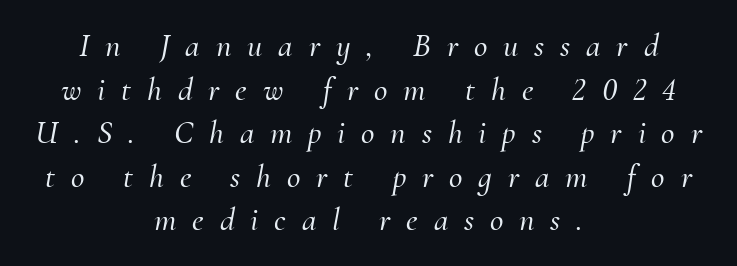
The strip under each line holds only bare page. Here the designer chose a conventional face with non-uniform glyph widths. Where is the straight margin? There isn't one; the lines are centered. Honestly, the row spacing looks completely unremarkable. Old-style or modern, the face here clearly has serifs. Emphasis-style slanted type is in use.
